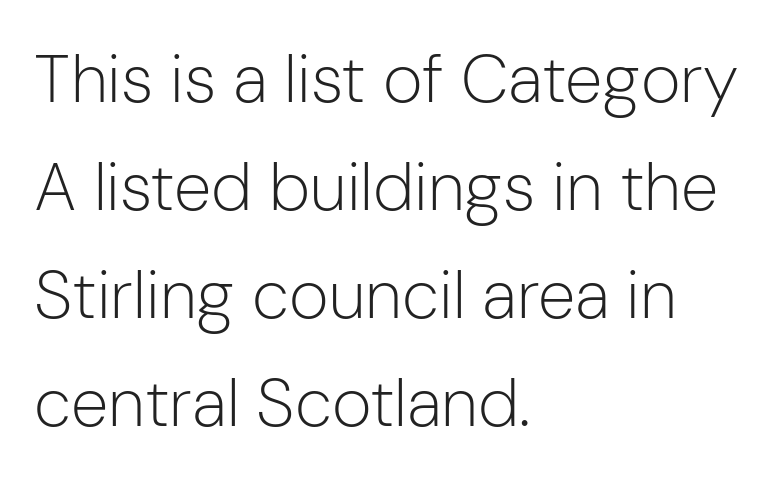
Q: Is the text bold? A: No.
Q: Is the text italic (slanted)? A: No, it is upright.
Q: Is the typeface a serif or a sans-serif typeface? A: Sans-serif.
Q: Is the text underlined? A: No.
Q: How is the paragraph aligned? A: Left-aligned.
Q: Is the spacing between letters normal or unusually wide? A: Normal.
Q: Is the spacing between lines tight, normal or loose? A: Normal.
Q: Width (condensed, normal, or wide)? A: Normal.
Q: Stroke contrast? A: Low.
Q: x-height? A: Medium.
Q: Monospaced? A: No.
